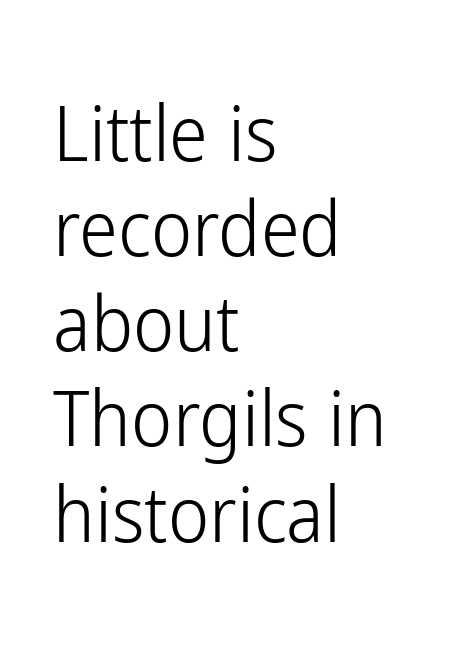
Q: Is the text bold? A: No.
Q: Is the text italic (slanted)? A: No, it is upright.
Q: Is the typeface a serif or a sans-serif typeface? A: Sans-serif.
Q: Is the text underlined? A: No.
Q: How is the paragraph aligned? A: Left-aligned.
Q: Is the spacing between letters normal or unusually wide? A: Normal.
Q: Width (condensed, normal, or wide)? A: Condensed.
Q: Stroke contrast? A: Low.
Q: x-height? A: Medium.
Q: Monospaced? A: No.
